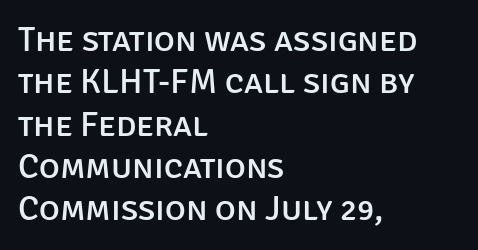
Rendered with straight, roman letterforms. Has an underline been added? It has not. No extra tracking has been applied to these lines. The rendering shows plain stroke endings on the letterforms — a sans-serif design. This sample has the flowing, uneven cadence of proportional lettering. These lines stack with their left ends in a neat column.
